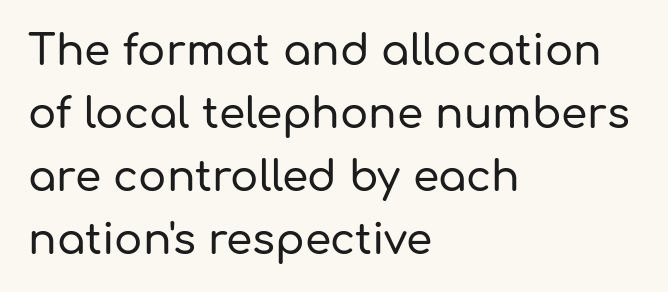
Do the characters align in a grid? No, the font is proportional. Letterform terminals end flat and unadorned throughout the passage. Tracking here is standard; glyphs follow each other at the usual distance. The glyphs are unaccompanied by any horizontal stroke below them.
